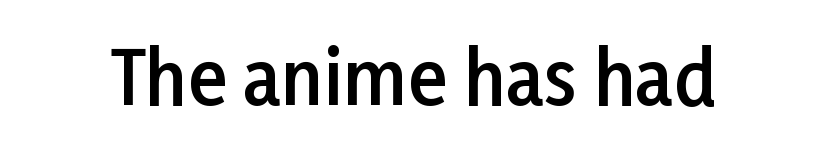
Q: Is the text bold? A: Semi-bold.
Q: Is the text italic (slanted)? A: No, it is upright.
Q: Is the typeface a serif or a sans-serif typeface? A: Sans-serif.
Q: Is the text underlined? A: No.
Q: Is the spacing between letters normal or unusually wide? A: Normal.
Q: Width (condensed, normal, or wide)? A: Normal.
Q: Stroke contrast? A: Low.
Q: x-height? A: Medium.
Q: Monospaced? A: No.
